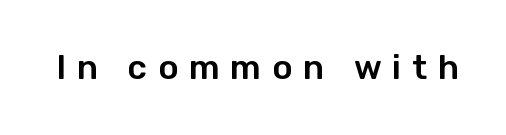
{"serif": "no", "italic": "no", "width": "normal", "stroke_contrast": "low", "x_height": "medium", "monospaced": "no", "underline": "no", "letter_spacing": "wide", "letter_spacing_em": 0.32, "glyph_px": 34}
